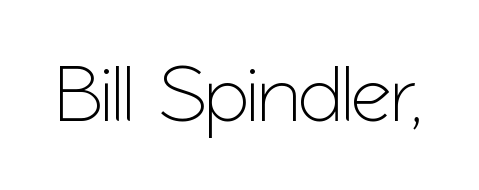
Q: Is the text italic (slanted)? A: No, it is upright.
Q: Is the typeface a serif or a sans-serif typeface? A: Sans-serif.
Q: Is the text underlined? A: No.
Q: Is the spacing between letters normal or unusually wide? A: Normal.
Q: Width (condensed, normal, or wide)? A: Normal.
Q: Stroke contrast? A: Low.
Q: x-height? A: Medium.
Q: Monospaced? A: No.
